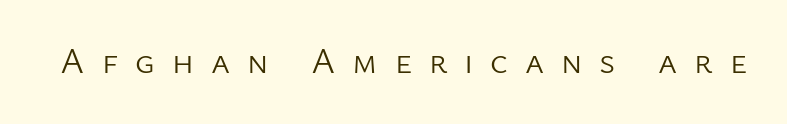
{"serif": "no", "italic": "no", "bold": "no", "weight": "light", "width": "normal", "stroke_contrast": "low", "x_height": "medium", "monospaced": "no", "underline": "no", "letter_spacing": "wide", "letter_spacing_em": 0.47, "glyph_px": 36}
